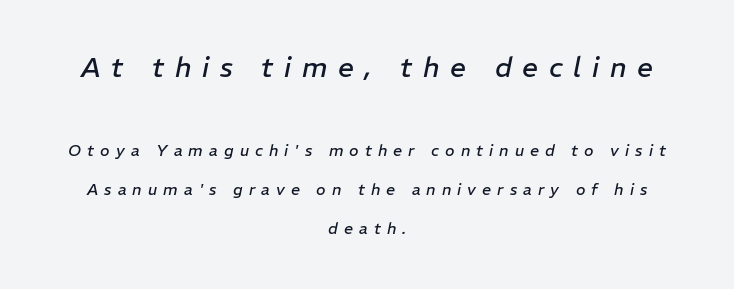
{"italic": "yes", "lean": "right", "slant_degrees": 11, "bold": "no", "weight": "regular", "width": "normal", "stroke_contrast": "low", "x_height": "medium", "monospaced": "no", "underline": "no", "align": "center", "line_spacing": "loose", "line_spacing_ratio": 2.45, "letter_spacing": "wide", "letter_spacing_em": 0.38, "larger_block": "first", "size_ratio": 1.75, "glyph_px": 28}
